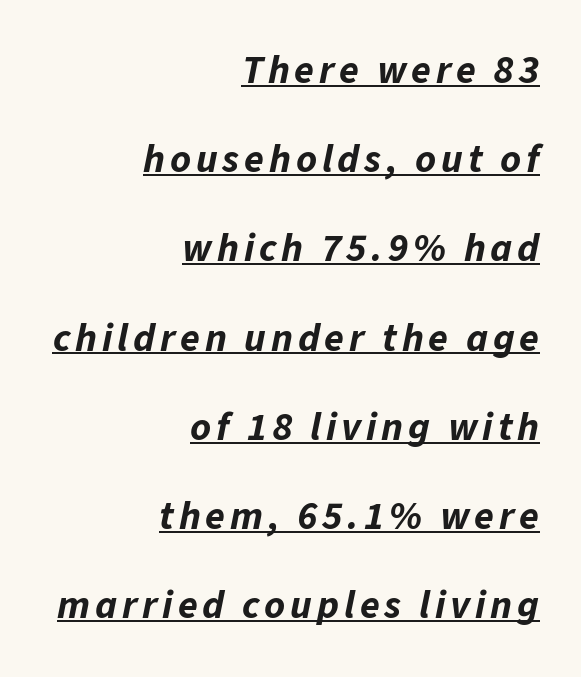
Q: Is the text bold? A: Yes.
Q: Is the text italic (slanted)? A: Yes, it leans right by about 11 degrees.
Q: Is the text underlined? A: Yes.
Q: How is the paragraph aligned? A: Right-aligned.
Q: Is the spacing between lines tight, normal or loose? A: Loose.
Q: Width (condensed, normal, or wide)? A: Normal.
Q: Stroke contrast? A: Low.
Q: x-height? A: Medium.
Q: Monospaced? A: No.
